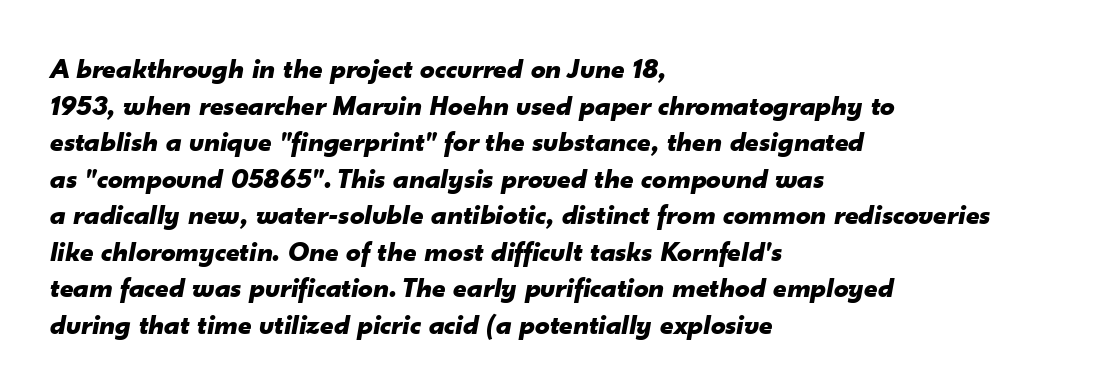
Does the lettering tilt? It does — this is italic. No extra tracking has been applied to these lines. The designer left line spacing at the default. The face used here is proportionally spaced, like ordinary book or web type. Notice how thick the strokes are: this is what a full bold looks like.
